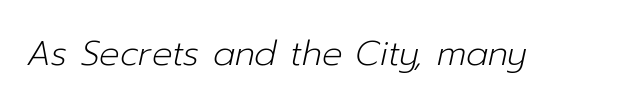
Q: Is the text bold? A: No.
Q: Is the text italic (slanted)? A: Yes, it leans right by about 12 degrees.
Q: Is the text underlined? A: No.
Q: Is the spacing between letters normal or unusually wide? A: Normal.
Q: Width (condensed, normal, or wide)? A: Normal.
Q: Stroke contrast? A: Low.
Q: x-height? A: Medium.
Q: Monospaced? A: No.
